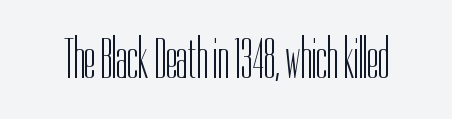
Q: Is the text bold? A: No.
Q: Is the text italic (slanted)? A: No, it is upright.
Q: Is the typeface a serif or a sans-serif typeface? A: Sans-serif.
Q: Is the text underlined? A: No.
Q: Is the spacing between letters normal or unusually wide? A: Normal.
Q: Width (condensed, normal, or wide)? A: Condensed.
Q: Stroke contrast? A: Low.
Q: x-height? A: Medium.
Q: Monospaced? A: No.
